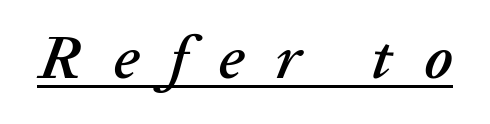
Caption: lettering with a line underneath. The letters are spread apart with noticeably loose tracking. This sample uses an oblique cut, with every glyph tilted off the vertical. Here the designer chose a conventional face with non-uniform glyph widths.
